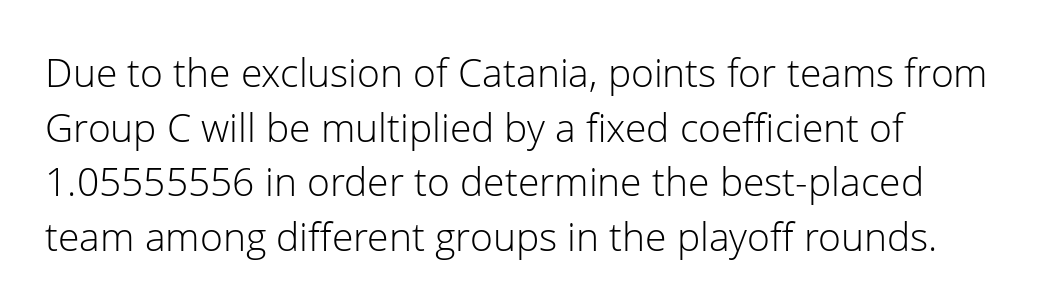
Q: Is the text bold? A: No.
Q: Is the text italic (slanted)? A: No, it is upright.
Q: Is the typeface a serif or a sans-serif typeface? A: Sans-serif.
Q: Is the text underlined? A: No.
Q: How is the paragraph aligned? A: Left-aligned.
Q: Is the spacing between letters normal or unusually wide? A: Normal.
Q: Is the spacing between lines tight, normal or loose? A: Normal.
Q: Width (condensed, normal, or wide)? A: Normal.
Q: Stroke contrast? A: Low.
Q: x-height? A: Medium.
Q: Monospaced? A: No.
